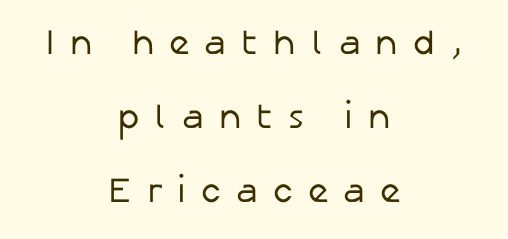
Q: Is the text bold? A: No.
Q: Is the text italic (slanted)? A: No, it is upright.
Q: Is the typeface a serif or a sans-serif typeface? A: Sans-serif.
Q: Is the text underlined? A: No.
Q: How is the paragraph aligned? A: Centered.
Q: Is the spacing between letters normal or unusually wide? A: Unusually wide.
Q: Is the spacing between lines tight, normal or loose? A: Loose.
Q: Width (condensed, normal, or wide)? A: Normal.
Q: Stroke contrast? A: Low.
Q: x-height? A: Medium.
Q: Monospaced? A: No.
